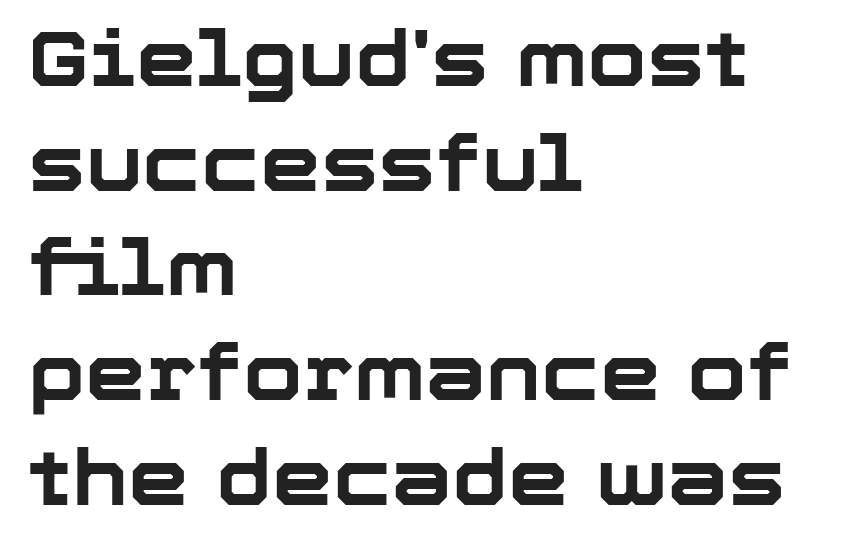
Q: Is the text bold? A: Yes.
Q: Is the text italic (slanted)? A: No, it is upright.
Q: Is the typeface a serif or a sans-serif typeface? A: Sans-serif.
Q: Is the text underlined? A: No.
Q: How is the paragraph aligned? A: Left-aligned.
Q: Is the spacing between letters normal or unusually wide? A: Normal.
Q: Is the spacing between lines tight, normal or loose? A: Normal.
Q: Width (condensed, normal, or wide)? A: Normal.
Q: Stroke contrast? A: Low.
Q: x-height? A: Medium.
Q: Monospaced? A: No.
